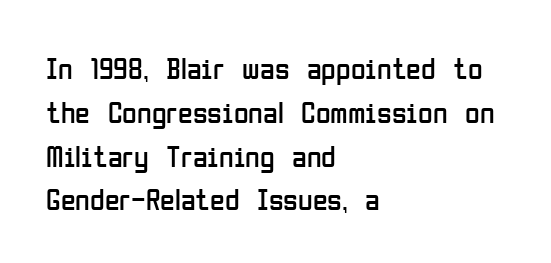
Q: Is the text bold? A: No.
Q: Is the text italic (slanted)? A: No, it is upright.
Q: Is the typeface a serif or a sans-serif typeface? A: Sans-serif.
Q: Is the text underlined? A: No.
Q: How is the paragraph aligned? A: Left-aligned.
Q: Is the spacing between letters normal or unusually wide? A: Normal.
Q: Is the spacing between lines tight, normal or loose? A: Normal.
Q: Width (condensed, normal, or wide)? A: Condensed.
Q: Stroke contrast? A: Low.
Q: x-height? A: Medium.
Q: Monospaced? A: No.
